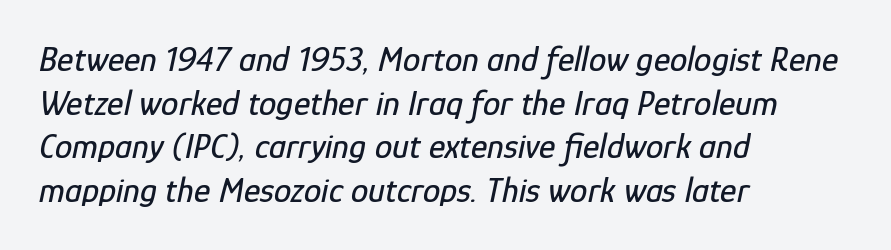
A typesetter would mark this as italic. Glyph-to-glyph distance matches everyday printed text. Proportional: the letters do not fall into vertical columns. A typesetter would call this leading conventional body-copy spacing.
